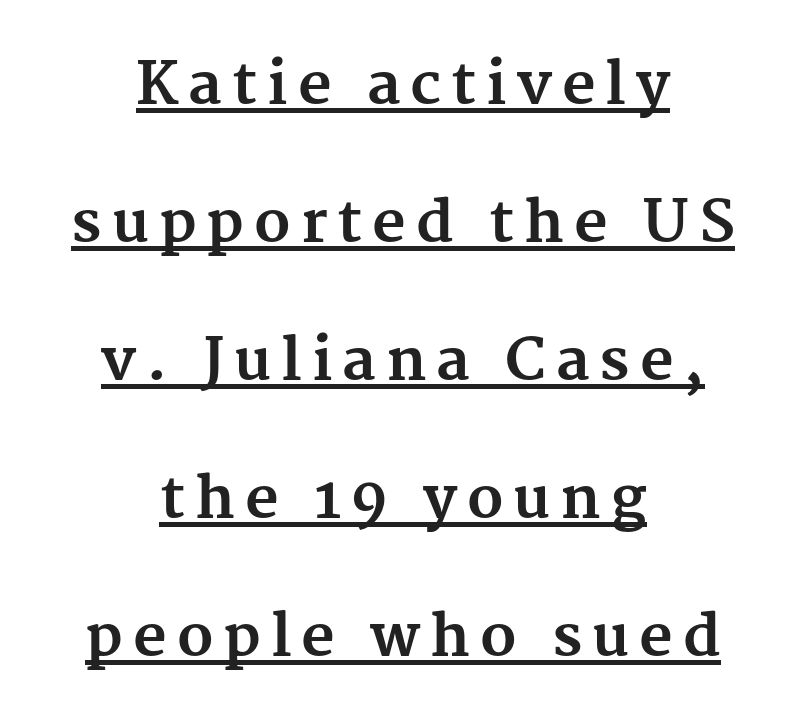
A continuous stroke trails under the words, as in a hyperlink. A centered setting, common on invitations and titles, is used for this passage. Regarding serifs, this sample has them. Quick note: not italic, upright. Compared with typical paragraphs, the rows here are farther apart.
